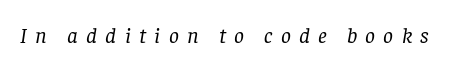
The image shows 22 px text type, italic (leaning right); set unusually wide letter spacing (+0.37 em), not underlined.
